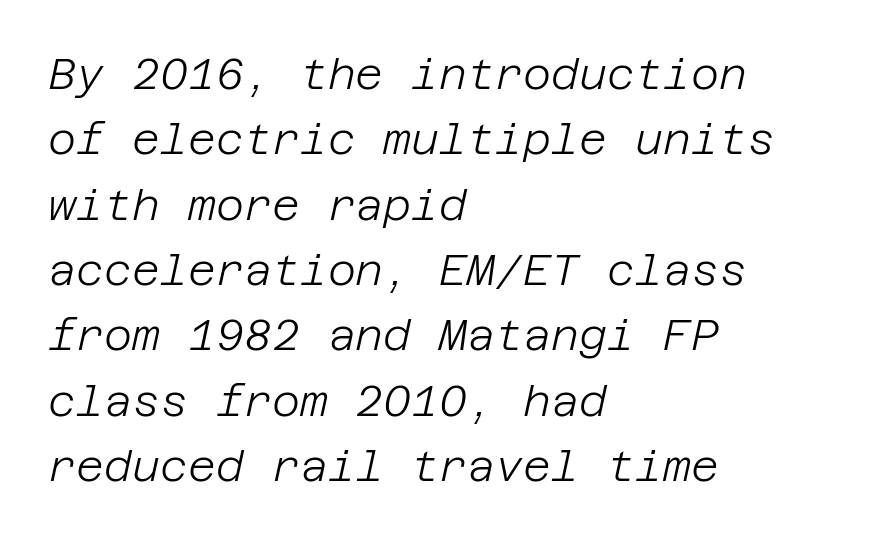
Q: Is the text bold? A: No.
Q: Is the text italic (slanted)? A: Yes, it leans right by about 12 degrees.
Q: Is the text underlined? A: No.
Q: How is the paragraph aligned? A: Left-aligned.
Q: Is the spacing between letters normal or unusually wide? A: Normal.
Q: Is the spacing between lines tight, normal or loose? A: Normal.
Q: Width (condensed, normal, or wide)? A: Normal.
Q: Stroke contrast? A: Low.
Q: x-height? A: Large.
